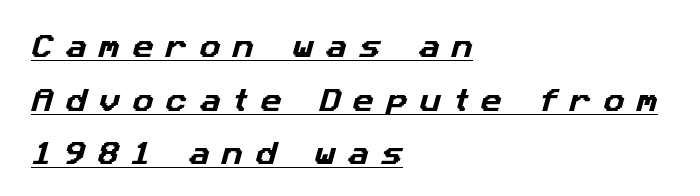
Q: Is the text underlined? A: Yes.
Q: How is the paragraph aligned? A: Left-aligned.
Q: Is the spacing between letters normal or unusually wide? A: Unusually wide.
Q: Is the spacing between lines tight, normal or loose? A: Loose.
